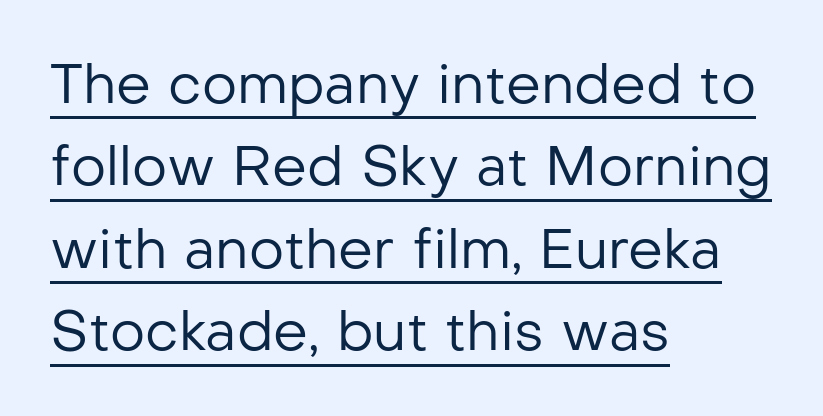
The rendering anchors every line to the left-hand side. Characters remain perfectly vertical along every line. No chunkiness to these letters — they're not bold. What kind of face is this? One without serifs — a sans.
